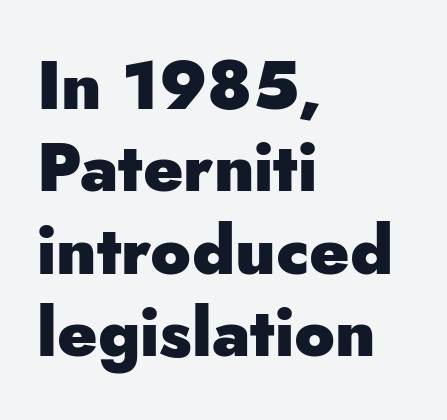
{"serif": "no", "italic": "no", "bold": "yes", "weight": "heavy", "width": "normal", "stroke_contrast": "low", "x_height": "small", "monospaced": "no", "underline": "no", "align": "left", "line_spacing_ratio": 1.23, "letter_spacing": "normal", "letter_spacing_em": 0.0, "glyph_px": 67}
